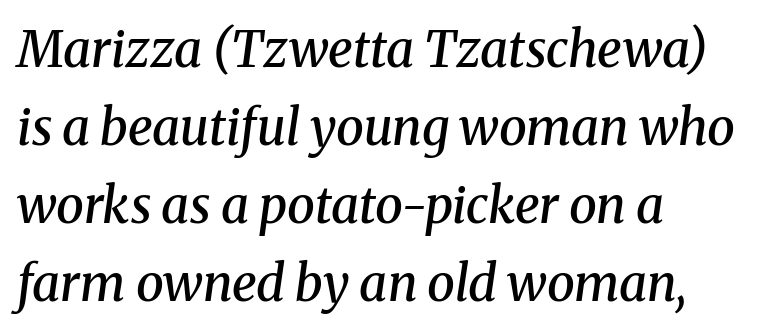
Q: Is the text bold? A: Semi-bold.
Q: Is the text italic (slanted)? A: Yes, it leans right by about 8 degrees.
Q: Is the typeface a serif or a sans-serif typeface? A: Serif.
Q: Is the text underlined? A: No.
Q: How is the paragraph aligned? A: Left-aligned.
Q: Is the spacing between letters normal or unusually wide? A: Normal.
Q: Is the spacing between lines tight, normal or loose? A: Normal.
Q: Width (condensed, normal, or wide)? A: Normal.
Q: Stroke contrast? A: Medium.
Q: x-height? A: Medium.
Q: Monospaced? A: No.
